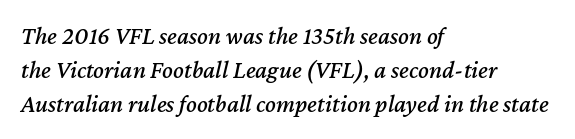
Q: Is the text italic (slanted)? A: Yes, it leans right by about 12 degrees.
Q: Is the text underlined? A: No.
Q: How is the paragraph aligned? A: Left-aligned.
Q: Is the spacing between letters normal or unusually wide? A: Normal.
Q: Is the spacing between lines tight, normal or loose? A: Normal.
